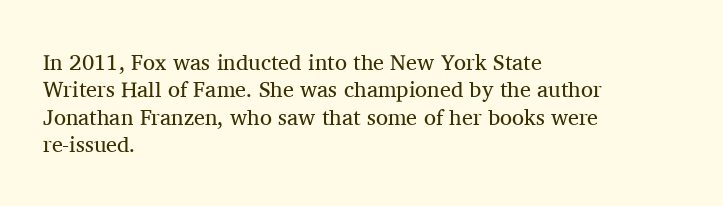
Q: Is the text bold? A: No.
Q: Is the text italic (slanted)? A: No, it is upright.
Q: Is the text underlined? A: No.
Q: How is the paragraph aligned? A: Left-aligned.
Q: Is the spacing between letters normal or unusually wide? A: Normal.
Q: Is the spacing between lines tight, normal or loose? A: Normal.
